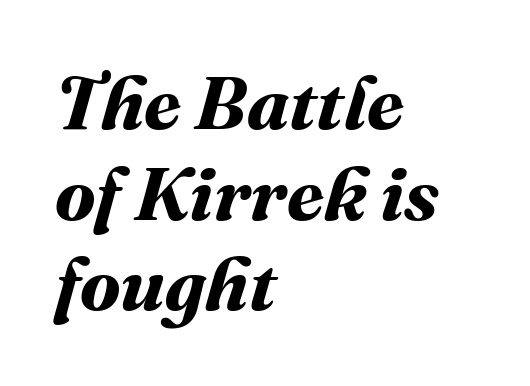
Q: Is the text bold? A: Yes.
Q: Is the text underlined? A: No.
Q: How is the paragraph aligned? A: Left-aligned.
Q: Is the spacing between letters normal or unusually wide? A: Normal.
Q: Width (condensed, normal, or wide)? A: Normal.
Q: Stroke contrast? A: Medium.
Q: x-height? A: Medium.
Q: Monospaced? A: No.
